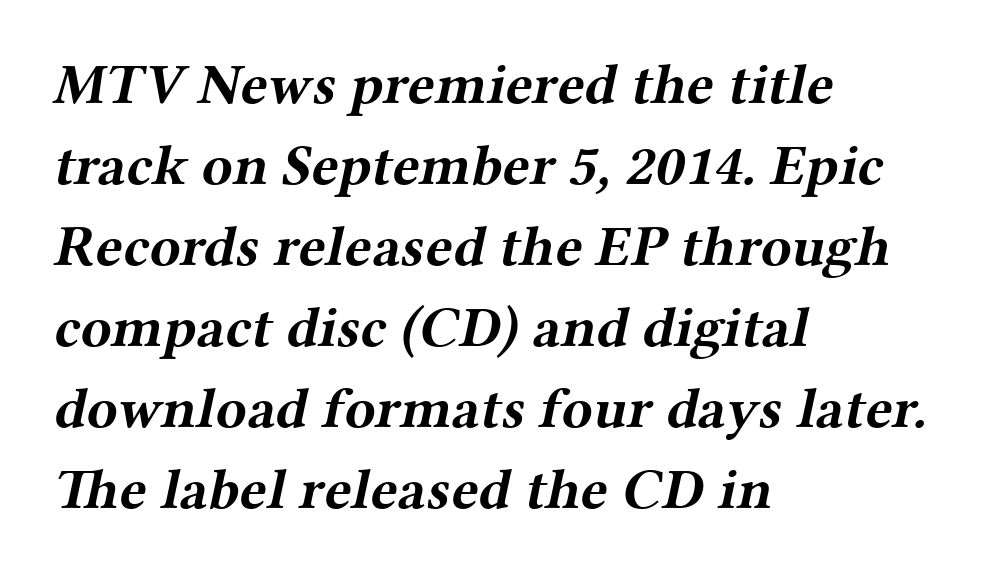
Q: Is the text bold? A: Yes.
Q: Is the typeface a serif or a sans-serif typeface? A: Serif.
Q: Is the text underlined? A: No.
Q: How is the paragraph aligned? A: Left-aligned.
Q: Is the spacing between letters normal or unusually wide? A: Normal.
Q: Is the spacing between lines tight, normal or loose? A: Normal.
Q: Width (condensed, normal, or wide)? A: Wide.
Q: Stroke contrast? A: Medium.
Q: x-height? A: Medium.
Q: Monospaced? A: No.
